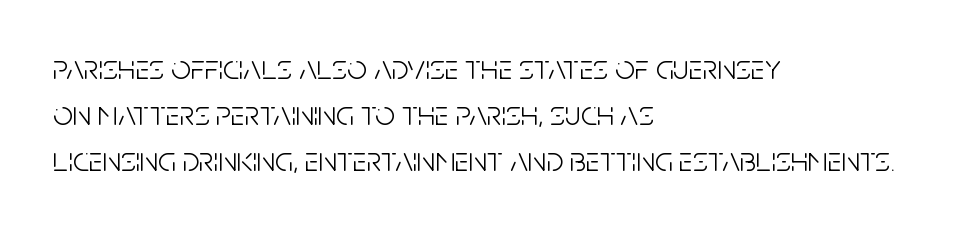
{"serif": "no", "italic": "no", "bold": "no", "weight": "light", "width": "condensed", "stroke_contrast": "low", "x_height": "large", "monospaced": "no", "underline": "no", "align": "left", "line_spacing": "normal", "line_spacing_ratio": 1.32, "letter_spacing": "normal", "letter_spacing_em": 0.0, "glyph_px": 35}
